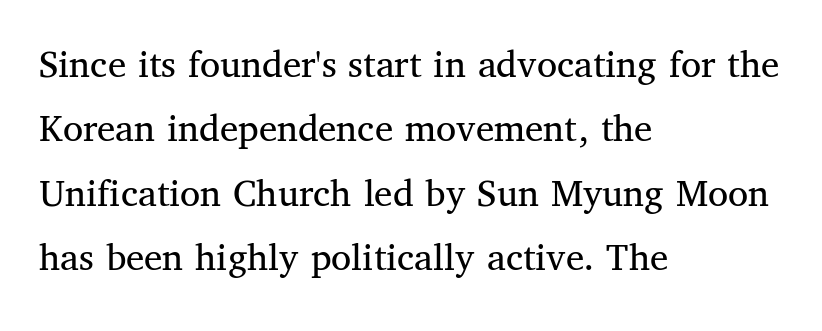
{"serif": "yes", "italic": "no", "bold": "no", "weight": "regular", "width": "normal", "stroke_contrast": "medium", "x_height": "medium", "monospaced": "no", "underline": "no", "align": "left", "line_spacing": "normal", "line_spacing_ratio": 1.57, "letter_spacing": "normal", "letter_spacing_em": 0.0, "glyph_px": 41}
